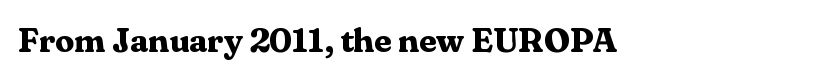
The image shows 34 px bold serif type, upright; set normal letter spacing, not underlined; medium stroke contrast and a medium x-height.
